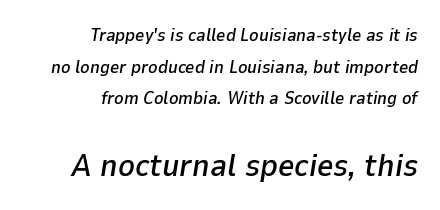
{"italic": "yes", "lean": "right", "slant_degrees": 9, "width": "normal", "stroke_contrast": "low", "x_height": "medium", "monospaced": "no", "underline": "no", "align": "right", "line_spacing_ratio": 1.76, "letter_spacing": "normal", "letter_spacing_em": 0.0, "larger_block": "second", "size_ratio": 1.78, "glyph_px": 32}
